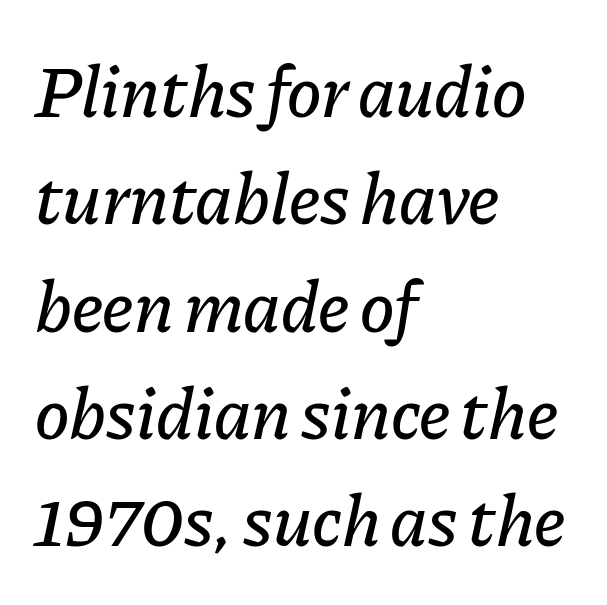
{"italic": "yes", "lean": "right", "slant_degrees": 11, "width": "normal", "stroke_contrast": "low", "x_height": "medium", "monospaced": "no", "underline": "no", "align": "left", "line_spacing": "normal", "line_spacing_ratio": 1.47, "letter_spacing": "normal", "letter_spacing_em": 0.0, "glyph_px": 73}
